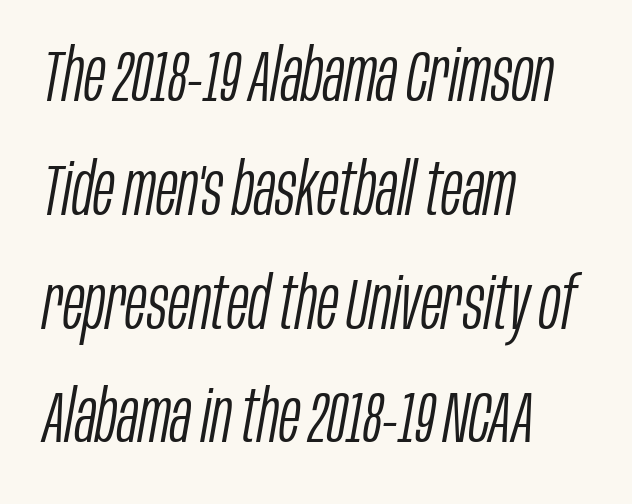
The image shows 72 px light, condensed type, italic (leaning right); set left-aligned, normal line spacing (1.58x), normal letter spacing, not underlined; low stroke contrast and a large x-height.
